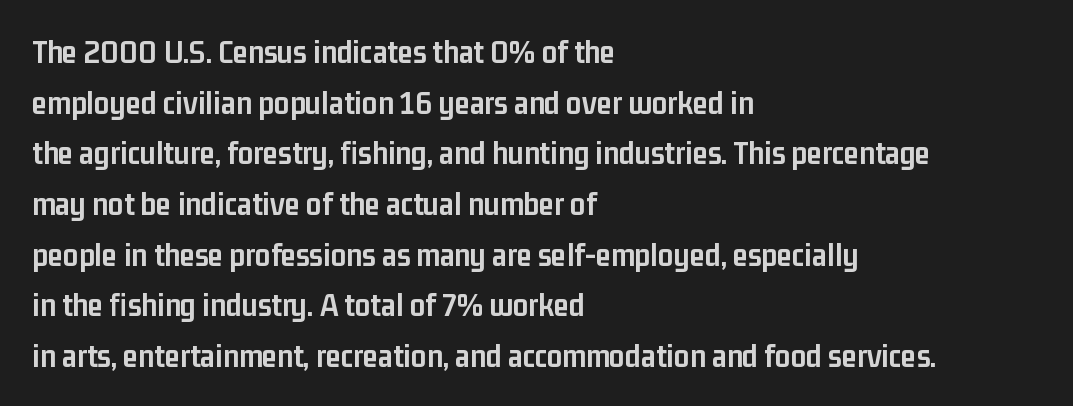
Q: Is the text bold? A: Yes.
Q: Is the text italic (slanted)? A: No, it is upright.
Q: Is the typeface a serif or a sans-serif typeface? A: Sans-serif.
Q: Is the text underlined? A: No.
Q: How is the paragraph aligned? A: Left-aligned.
Q: Is the spacing between letters normal or unusually wide? A: Normal.
Q: Is the spacing between lines tight, normal or loose? A: Normal.
Q: Width (condensed, normal, or wide)? A: Condensed.
Q: Stroke contrast? A: Low.
Q: x-height? A: Medium.
Q: Monospaced? A: No.
